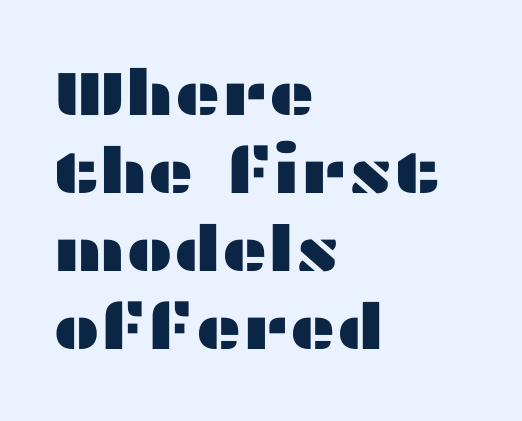
{"serif": "no", "italic": "no", "width": "wide", "stroke_contrast": "medium", "x_height": "medium", "monospaced": "no", "underline": "no", "align": "left", "line_spacing_ratio": 1.24, "letter_spacing": "normal", "letter_spacing_em": 0.0, "glyph_px": 63}
